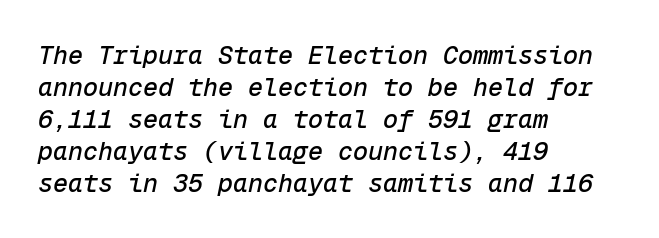
The image shows 25 px text type, italic (leaning right); set left-aligned, normal line spacing (1.28x), normal letter spacing, not underlined.
